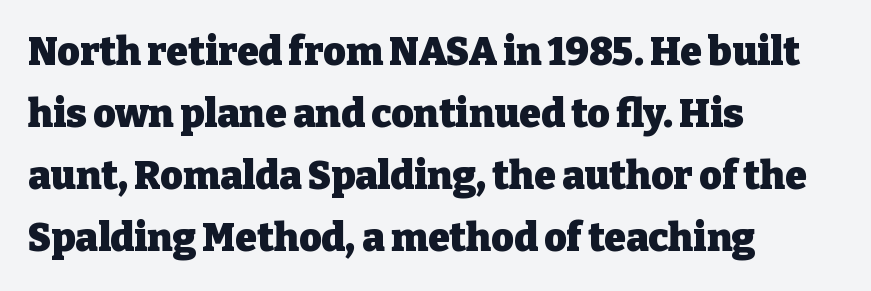
The image shows 39 px heavy serif type, upright; set left-aligned, normal line spacing (1.59x), normal letter spacing, not underlined; low stroke contrast and a medium x-height.
